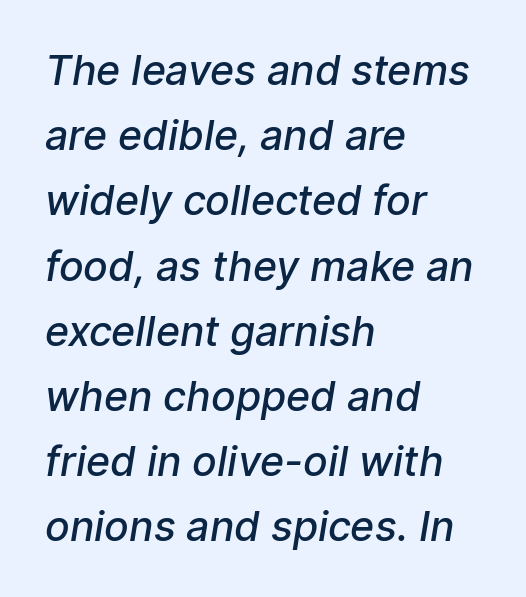
{"serif": "no", "bold": "semi", "weight": "semibold", "width": "normal", "stroke_contrast": "low", "x_height": "medium", "monospaced": "no", "underline": "no", "align": "left", "line_spacing": "normal", "line_spacing_ratio": 1.59, "letter_spacing": "normal", "letter_spacing_em": 0.0, "glyph_px": 41}
